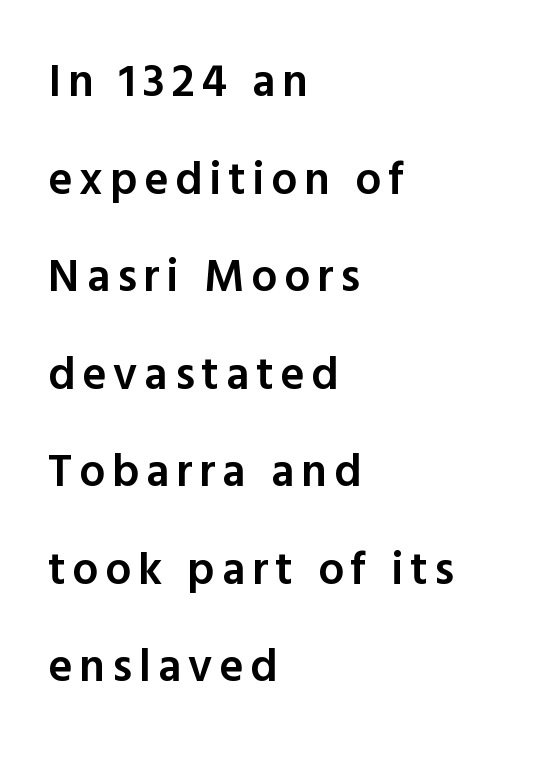
The image shows 46 px semibold sans-serif type, upright; set left-aligned, loose line spacing (2.12x), not underlined; a medium x-height.
